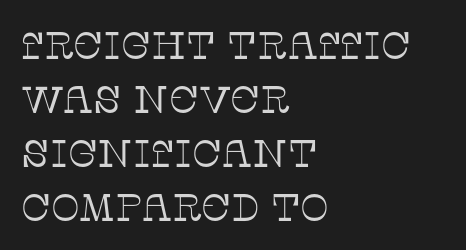
The image shows 38 px thin serif type, upright; set left-aligned, normal line spacing (1.42x), normal letter spacing, not underlined; low stroke contrast and a large x-height.
